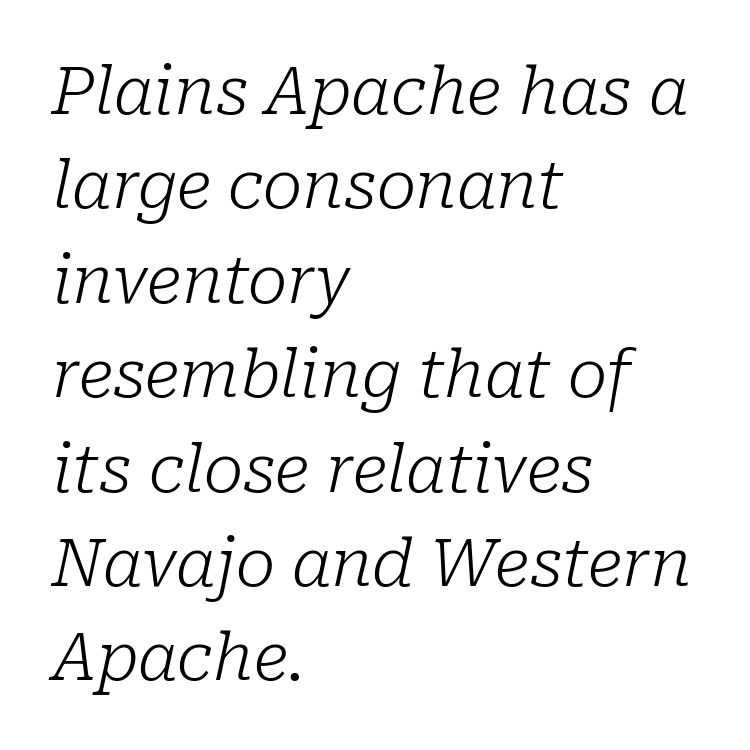
These glyphs show unthickened strokes, regular width or finer. The space between consecutive lines is moderate. I'd call this a serif setting — the letters wear small feet. This sample has the flowing, uneven cadence of proportional lettering. Honestly, the letter spacing is just normal — you wouldn't notice it.
